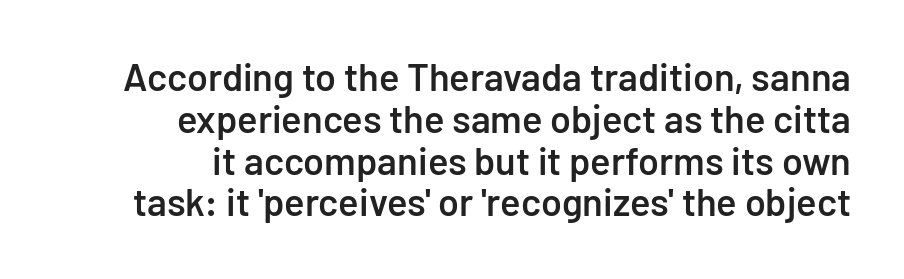
Q: Is the text bold? A: Semi-bold.
Q: Is the text italic (slanted)? A: No, it is upright.
Q: Is the typeface a serif or a sans-serif typeface? A: Sans-serif.
Q: Is the text underlined? A: No.
Q: How is the paragraph aligned? A: Right-aligned.
Q: Is the spacing between letters normal or unusually wide? A: Normal.
Q: Is the spacing between lines tight, normal or loose? A: Tight.
Q: Width (condensed, normal, or wide)? A: Normal.
Q: Stroke contrast? A: Low.
Q: x-height? A: Medium.
Q: Monospaced? A: No.
